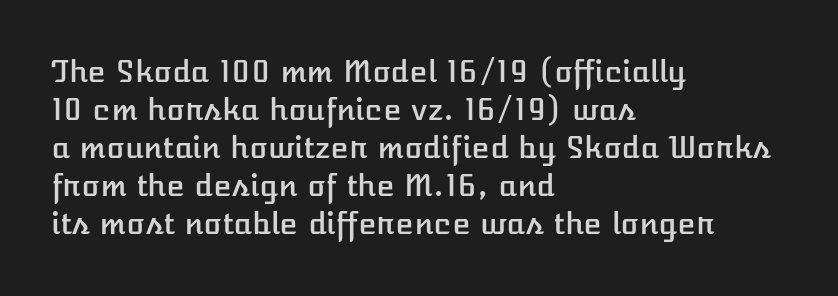
The image shows 30 px text type, upright; set left-aligned, normal line spacing (1.27x), normal letter spacing, not underlined; low stroke contrast and a medium x-height.
